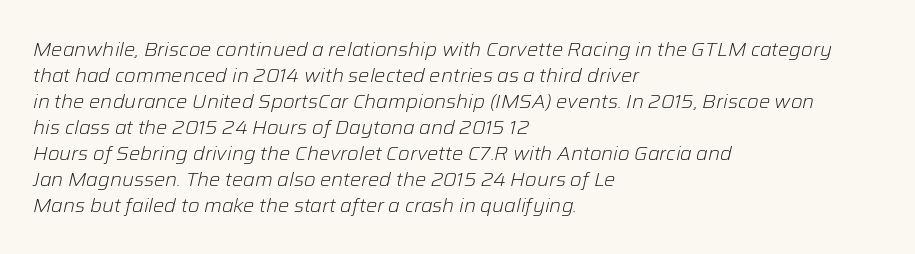
Q: Is the text bold? A: No.
Q: Is the text italic (slanted)? A: Yes, it leans right by about 12 degrees.
Q: Is the text underlined? A: No.
Q: How is the paragraph aligned? A: Left-aligned.
Q: Is the spacing between letters normal or unusually wide? A: Normal.
Q: Is the spacing between lines tight, normal or loose? A: Normal.
